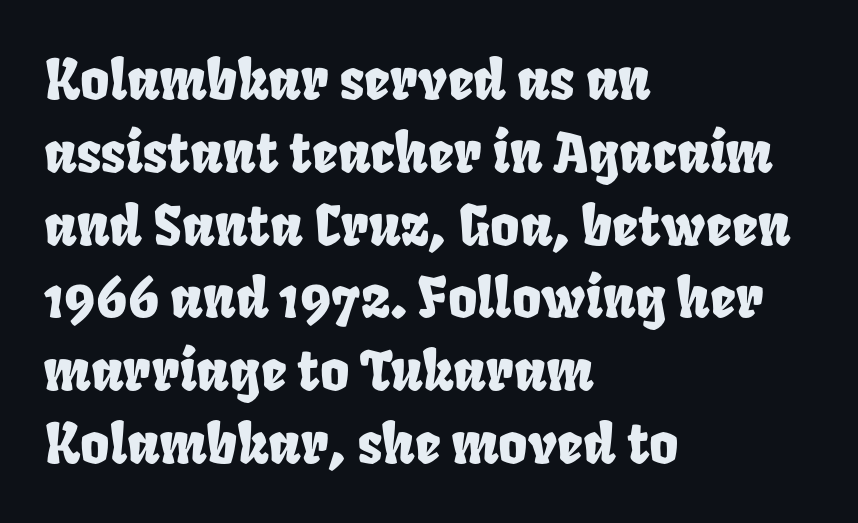
The image shows 56 px condensed type; set left-aligned, normal line spacing (1.3x), normal letter spacing, not underlined; low stroke contrast and a large x-height.
